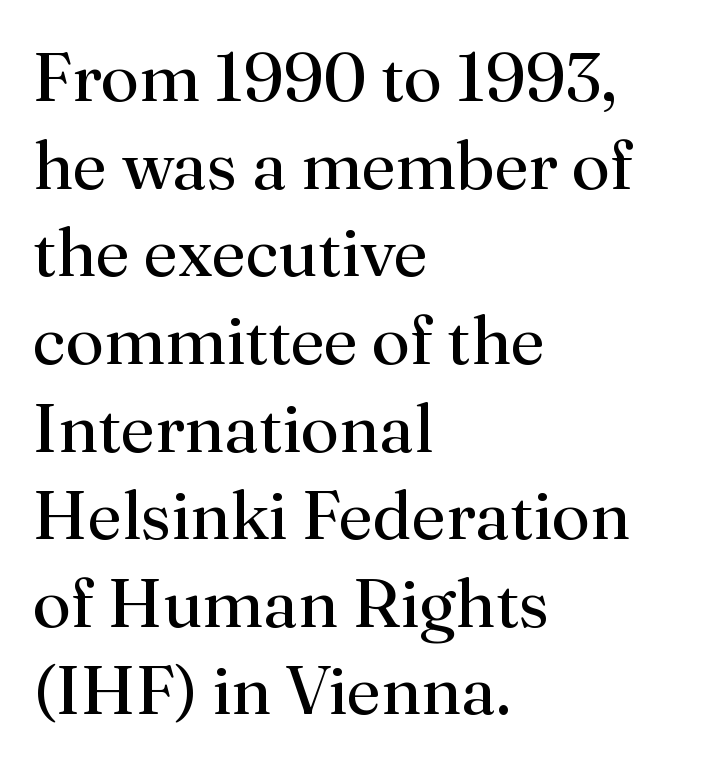
Q: Is the text bold? A: No.
Q: Is the text italic (slanted)? A: No, it is upright.
Q: Is the typeface a serif or a sans-serif typeface? A: Serif.
Q: Is the text underlined? A: No.
Q: How is the paragraph aligned? A: Left-aligned.
Q: Is the spacing between letters normal or unusually wide? A: Normal.
Q: Is the spacing between lines tight, normal or loose? A: Normal.
Q: Width (condensed, normal, or wide)? A: Normal.
Q: Stroke contrast? A: Medium.
Q: x-height? A: Small.
Q: Monospaced? A: No.
